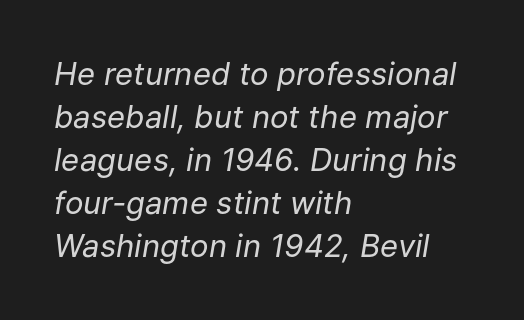
The image shows 31 px regular-weight type, italic (leaning right); set left-aligned, normal line spacing (1.39x), normal letter spacing, not underlined; low stroke contrast and a medium x-height.
